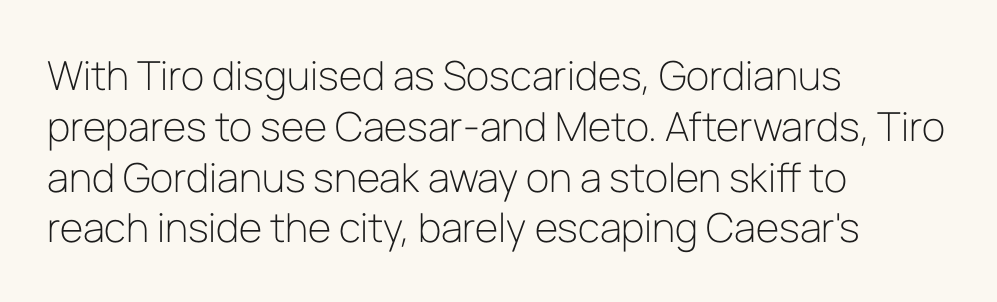
Q: Is the text bold? A: No.
Q: Is the text italic (slanted)? A: No, it is upright.
Q: Is the typeface a serif or a sans-serif typeface? A: Sans-serif.
Q: Is the text underlined? A: No.
Q: How is the paragraph aligned? A: Left-aligned.
Q: Is the spacing between letters normal or unusually wide? A: Normal.
Q: Is the spacing between lines tight, normal or loose? A: Normal.
Q: Width (condensed, normal, or wide)? A: Normal.
Q: Stroke contrast? A: Low.
Q: x-height? A: Medium.
Q: Monospaced? A: No.
